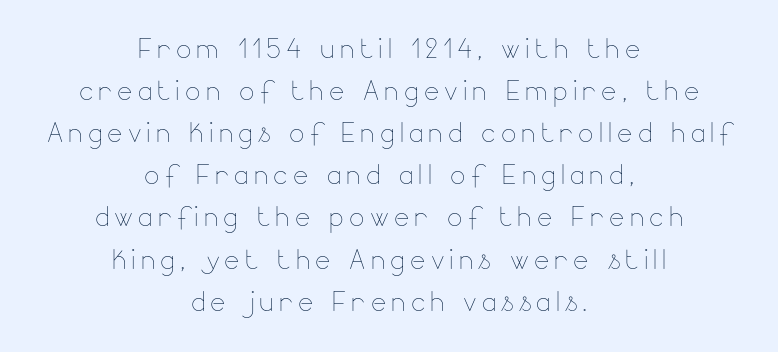
Q: Is the text bold? A: No.
Q: Is the text italic (slanted)? A: No, it is upright.
Q: Is the text underlined? A: No.
Q: How is the paragraph aligned? A: Centered.
Q: Width (condensed, normal, or wide)? A: Normal.
Q: Stroke contrast? A: Low.
Q: x-height? A: Small.
Q: Monospaced? A: No.
